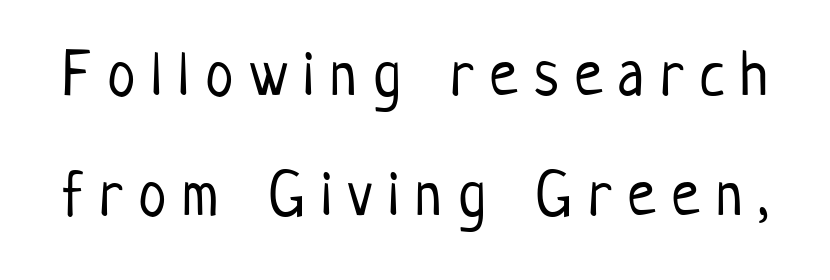
Unmarked baselines from the first word to the last. Stroke mass is kept to a normal reading level or below. Here the designer chose a conventional face with non-uniform glyph widths. The rendering shows plain stroke endings on the letterforms — a sans-serif design.
